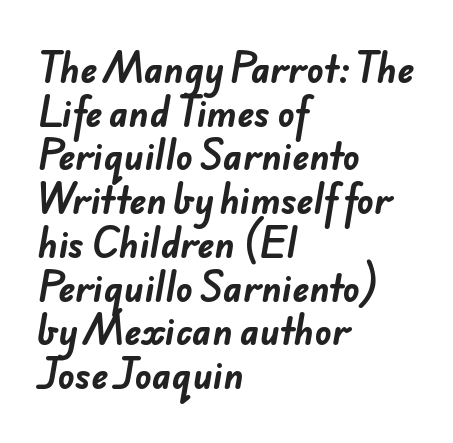
The image shows 35 px bold sans-serif type; set left-aligned, normal line spacing (1.25x), normal letter spacing, not underlined; low stroke contrast and a small x-height.
